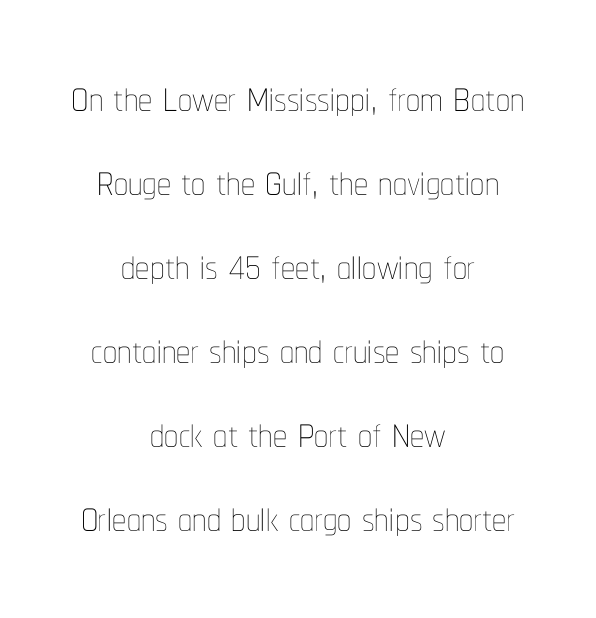
The image shows 56 px thin, condensed type, upright; set centered, normal line spacing (1.5x), normal letter spacing, not underlined; low stroke contrast and a medium x-height.
